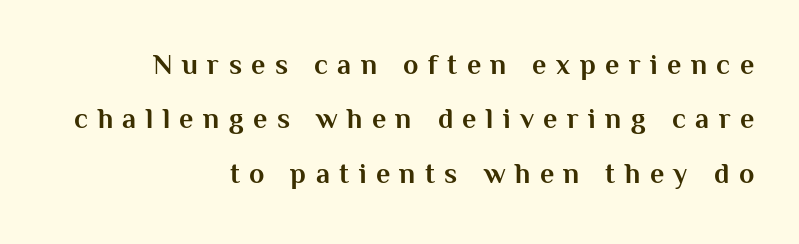
Q: Is the text bold? A: Yes.
Q: Is the text italic (slanted)? A: No, it is upright.
Q: Is the typeface a serif or a sans-serif typeface? A: Sans-serif.
Q: Is the text underlined? A: No.
Q: How is the paragraph aligned? A: Right-aligned.
Q: Is the spacing between letters normal or unusually wide? A: Unusually wide.
Q: Is the spacing between lines tight, normal or loose? A: Loose.
Q: Width (condensed, normal, or wide)? A: Normal.
Q: Stroke contrast? A: Medium.
Q: x-height? A: Medium.
Q: Monospaced? A: No.
